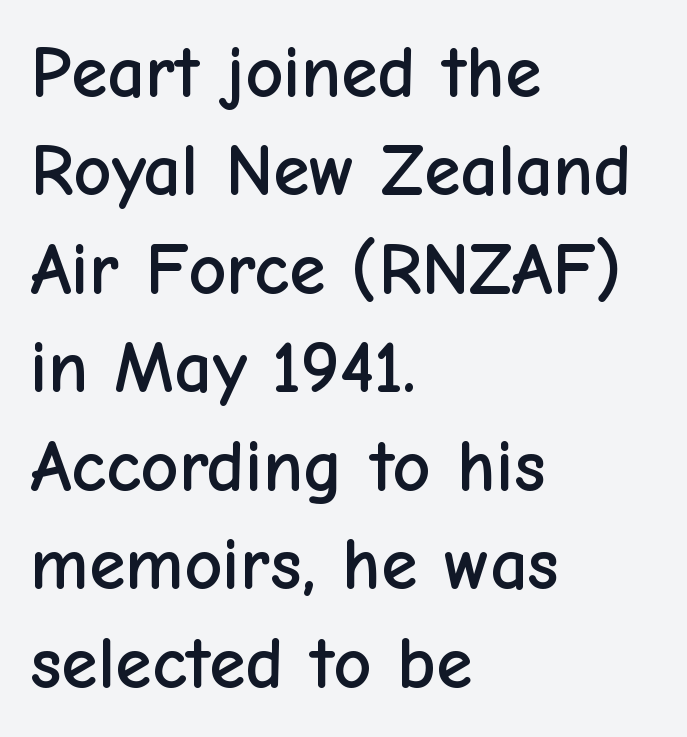
{"serif": "no", "italic": "no", "width": "normal", "stroke_contrast": "low", "x_height": "medium", "monospaced": "no", "underline": "no", "align": "left", "line_spacing": "normal", "line_spacing_ratio": 1.33, "letter_spacing": "normal", "letter_spacing_em": 0.0, "glyph_px": 74}
